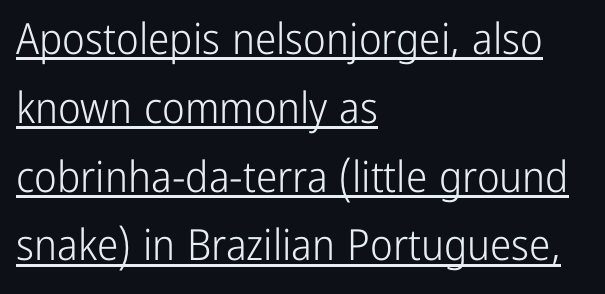
Q: Is the text bold? A: No.
Q: Is the text italic (slanted)? A: No, it is upright.
Q: Is the typeface a serif or a sans-serif typeface? A: Sans-serif.
Q: Is the text underlined? A: Yes.
Q: How is the paragraph aligned? A: Left-aligned.
Q: Is the spacing between letters normal or unusually wide? A: Normal.
Q: Is the spacing between lines tight, normal or loose? A: Normal.
Q: Width (condensed, normal, or wide)? A: Condensed.
Q: Stroke contrast? A: Low.
Q: x-height? A: Medium.
Q: Monospaced? A: No.
